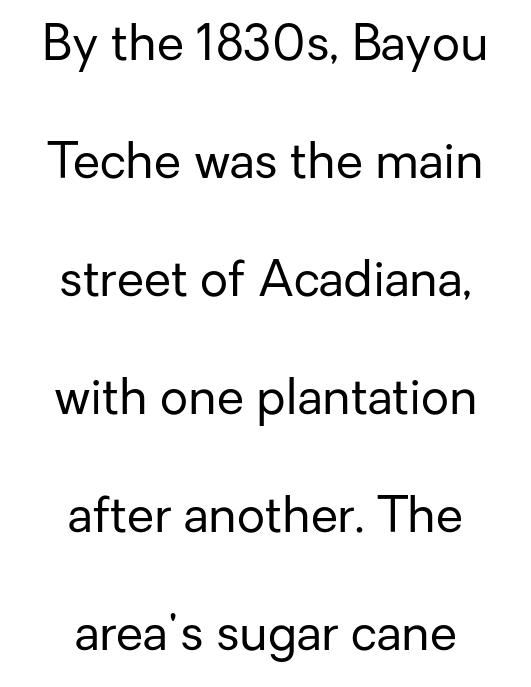
The paragraph has two soft edges and a firm central axis. Compared with typical body copy, the letter spacing here is the same. A clean baseline with only descenders dipping below it. This reads as an unemphasized weight, regular at the heaviest.
